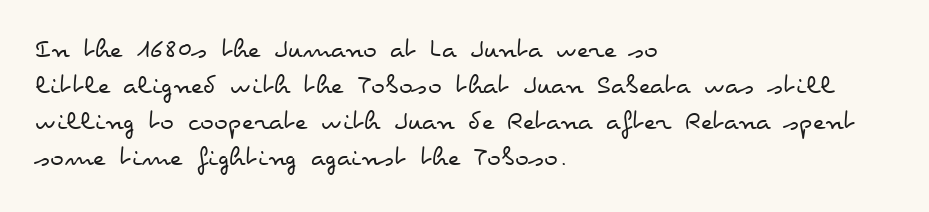
{"italic": "no", "bold": "no", "weight": "regular", "width": "wide", "stroke_contrast": "low", "x_height": "small", "monospaced": "no", "underline": "no", "align": "left", "line_spacing_ratio": 1.24, "letter_spacing": "normal", "letter_spacing_em": 0.0, "glyph_px": 29}
